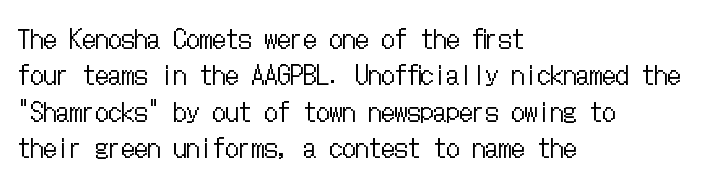
The image shows 26 px text type, upright; set left-aligned, normal line spacing (1.4x), normal letter spacing, not underlined.
